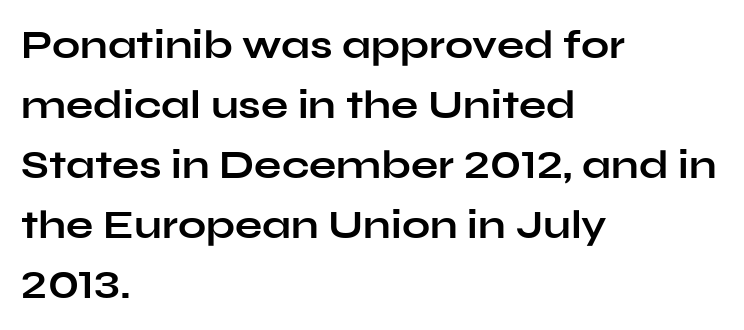
The image shows 40 px bold, wide sans-serif type, upright; set left-aligned, normal line spacing (1.5x), normal letter spacing, not underlined; low stroke contrast and a medium x-height.
